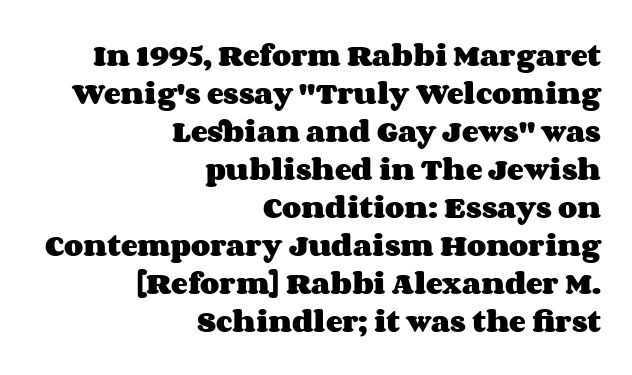
Q: Is the text bold? A: Yes.
Q: Is the text italic (slanted)? A: No, it is upright.
Q: Is the text underlined? A: No.
Q: How is the paragraph aligned? A: Right-aligned.
Q: Is the spacing between letters normal or unusually wide? A: Normal.
Q: Is the spacing between lines tight, normal or loose? A: Normal.
